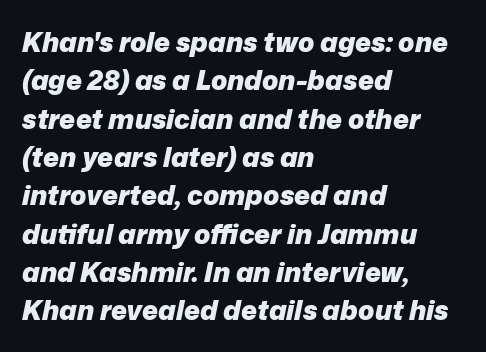
Q: Is the text bold? A: Yes.
Q: Is the text italic (slanted)? A: Yes, it leans right by about 12 degrees.
Q: Is the text underlined? A: No.
Q: How is the paragraph aligned? A: Left-aligned.
Q: Is the spacing between letters normal or unusually wide? A: Normal.
Q: Is the spacing between lines tight, normal or loose? A: Normal.
